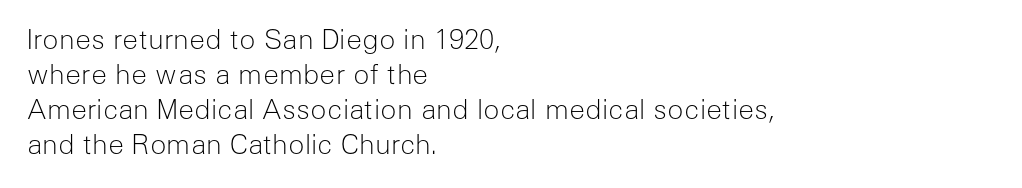
Q: Is the text bold? A: No.
Q: Is the text italic (slanted)? A: No, it is upright.
Q: Is the text underlined? A: No.
Q: How is the paragraph aligned? A: Left-aligned.
Q: Is the spacing between letters normal or unusually wide? A: Normal.
Q: Is the spacing between lines tight, normal or loose? A: Normal.
